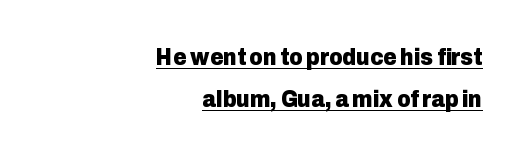
What weight is shown? A full bold with thick strokes. Every character sits straight up, as roman type does. A continuous stroke trails under the words, as in a hyperlink. Does extra space separate the letters? No, they use regular spacing.
